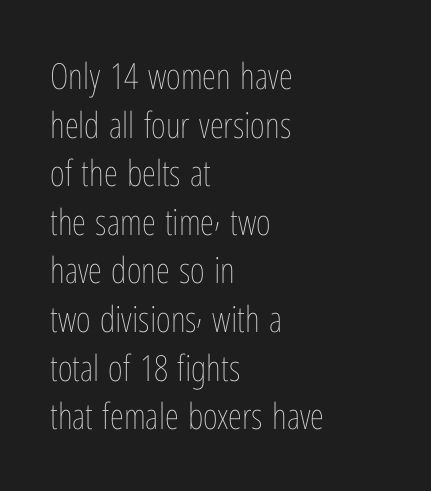
The string is rendered with underlining switched off. Characters remain perfectly vertical along every line. These glyphs show unthickened strokes, regular width or finer. The passage shown is typed in a proportional face where columns would drift. Vertical spacing — default.
